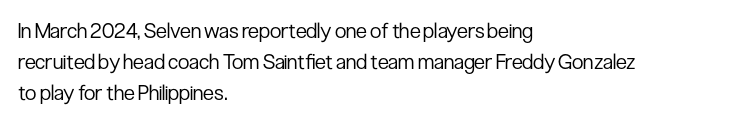
Q: Is the text bold? A: No.
Q: Is the text italic (slanted)? A: No, it is upright.
Q: Is the text underlined? A: No.
Q: How is the paragraph aligned? A: Left-aligned.
Q: Is the spacing between letters normal or unusually wide? A: Normal.
Q: Is the spacing between lines tight, normal or loose? A: Normal.
